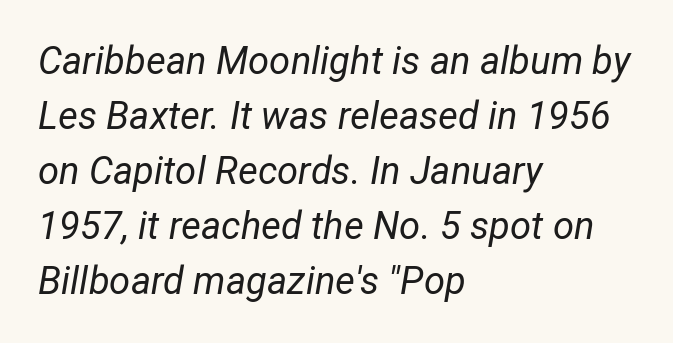
Q: Is the text bold? A: No.
Q: Is the text italic (slanted)? A: Yes, it leans right by about 12 degrees.
Q: Is the text underlined? A: No.
Q: How is the paragraph aligned? A: Left-aligned.
Q: Is the spacing between letters normal or unusually wide? A: Normal.
Q: Is the spacing between lines tight, normal or loose? A: Normal.
Q: Width (condensed, normal, or wide)? A: Normal.
Q: Stroke contrast? A: Low.
Q: x-height? A: Medium.
Q: Monospaced? A: No.
